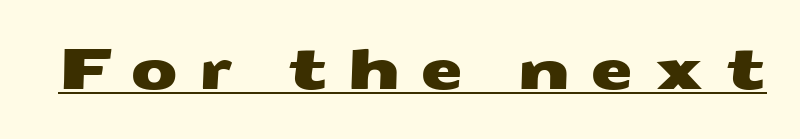
Look at the tracking — it's clearly loosened, letters drifting apart. Serif or sans? Sans — the stroke terminals are bare. Looks like regular typesetting: each glyph gets only the width it needs. In designer terms, the underline attribute is active on this setting.
